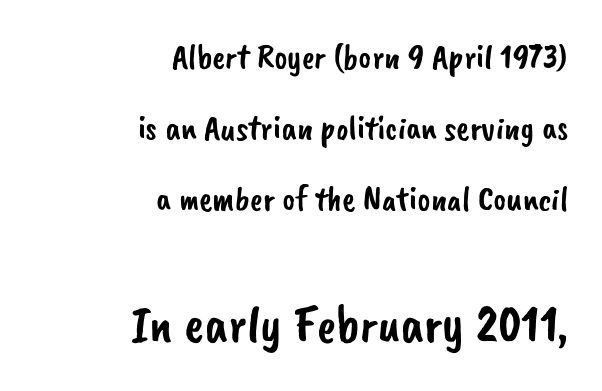
Q: Is the typeface a serif or a sans-serif typeface? A: Sans-serif.
Q: Is the text underlined? A: No.
Q: How is the paragraph aligned? A: Right-aligned.
Q: Is the spacing between letters normal or unusually wide? A: Normal.
Q: Is the spacing between lines tight, normal or loose? A: Loose.
Q: Which block of text is set in a larger size, the first (top) or the second (bottom)? A: The second (bottom) one.
Q: Width (condensed, normal, or wide)? A: Normal.
Q: Stroke contrast? A: Low.
Q: x-height? A: Small.
Q: Monospaced? A: No.
